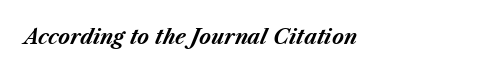
{"italic": "yes", "lean": "right", "slant_degrees": 23, "bold": "yes", "underline": "no", "letter_spacing": "normal", "letter_spacing_em": 0.0, "glyph_px": 20}
